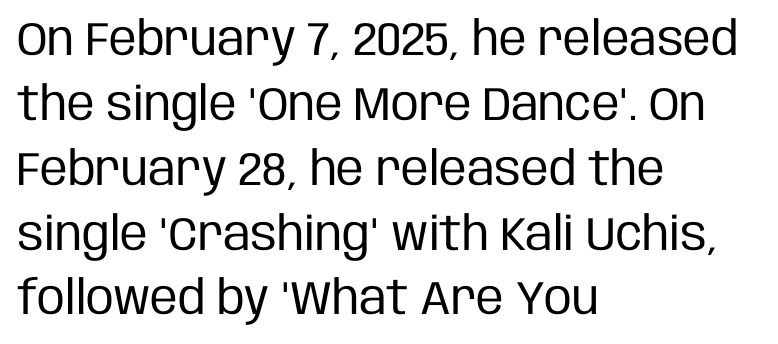
{"serif": "no", "italic": "no", "bold": "no", "weight": "regular", "width": "condensed", "stroke_contrast": "low", "x_height": "large", "monospaced": "no", "underline": "no", "align": "left", "line_spacing": "normal", "line_spacing_ratio": 1.38, "letter_spacing": "normal", "letter_spacing_em": 0.0, "glyph_px": 47}
